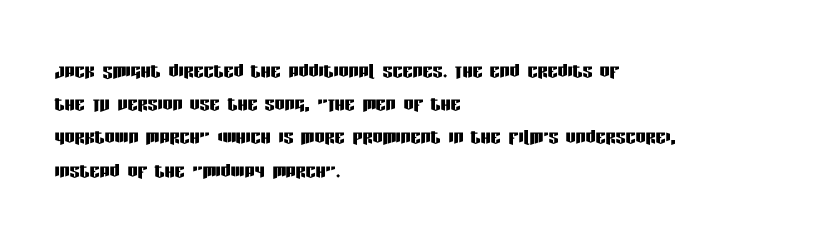
Students, observe: this is what conventionally led text looks like. Look at the tracking — it's just the regular setting, nothing added. The paragraph has a hard left edge and a soft right edge. Check under the words: just untouched page. The lettering holds an erect, upright posture throughout.
